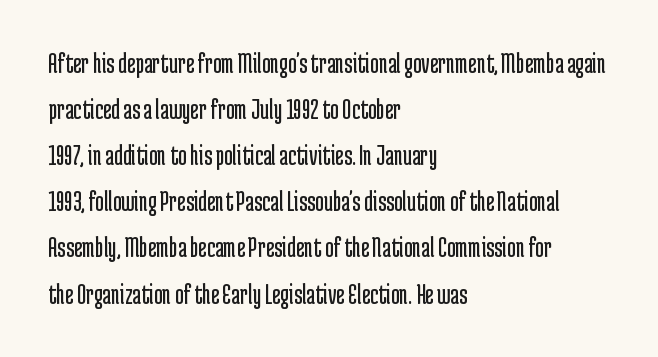
{"serif": "no", "italic": "no", "bold": "no", "weight": "regular", "width": "condensed", "stroke_contrast": "low", "x_height": "medium", "monospaced": "no", "underline": "no", "align": "left", "line_spacing": "normal", "line_spacing_ratio": 1.59, "letter_spacing": "normal", "letter_spacing_em": 0.0, "glyph_px": 29}
